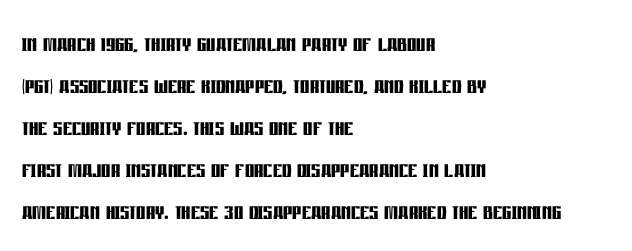
Q: Is the text bold? A: Yes.
Q: Is the text italic (slanted)? A: No, it is upright.
Q: Is the typeface a serif or a sans-serif typeface? A: Sans-serif.
Q: Is the text underlined? A: No.
Q: How is the paragraph aligned? A: Left-aligned.
Q: Is the spacing between letters normal or unusually wide? A: Normal.
Q: Is the spacing between lines tight, normal or loose? A: Normal.
Q: Width (condensed, normal, or wide)? A: Condensed.
Q: Stroke contrast? A: Low.
Q: x-height? A: Large.
Q: Monospaced? A: No.
